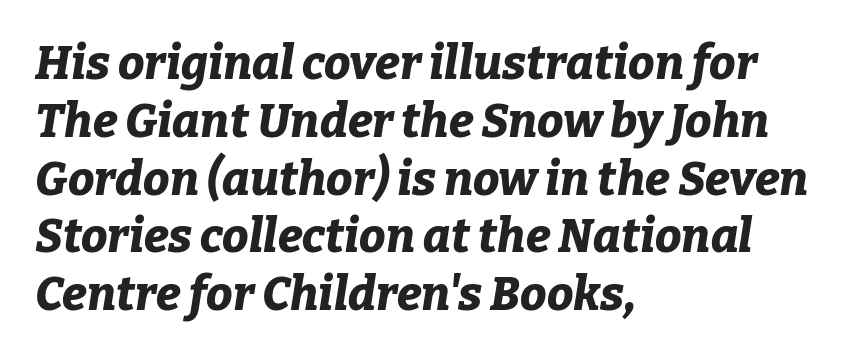
{"italic": "yes", "lean": "right", "slant_degrees": 9, "bold": "yes", "weight": "bold", "width": "normal", "stroke_contrast": "low", "x_height": "medium", "monospaced": "no", "underline": "no", "align": "left", "line_spacing_ratio": 1.23, "letter_spacing": "normal", "letter_spacing_em": 0.0, "glyph_px": 47}
